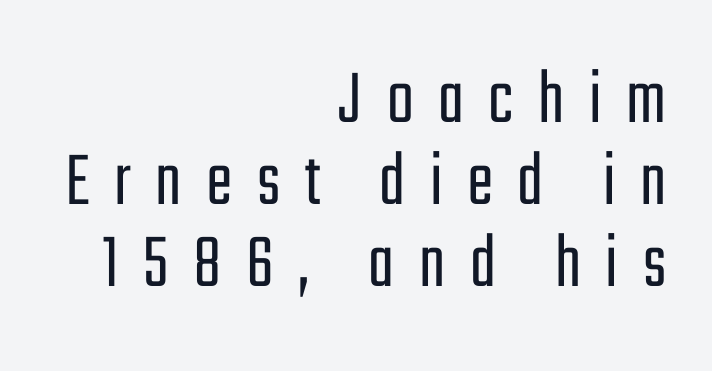
Q: Is the text bold? A: No.
Q: Is the text italic (slanted)? A: No, it is upright.
Q: Is the typeface a serif or a sans-serif typeface? A: Sans-serif.
Q: Is the text underlined? A: No.
Q: How is the paragraph aligned? A: Right-aligned.
Q: Is the spacing between letters normal or unusually wide? A: Unusually wide.
Q: Is the spacing between lines tight, normal or loose? A: Tight.
Q: Width (condensed, normal, or wide)? A: Condensed.
Q: Stroke contrast? A: Low.
Q: x-height? A: Medium.
Q: Monospaced? A: No.
